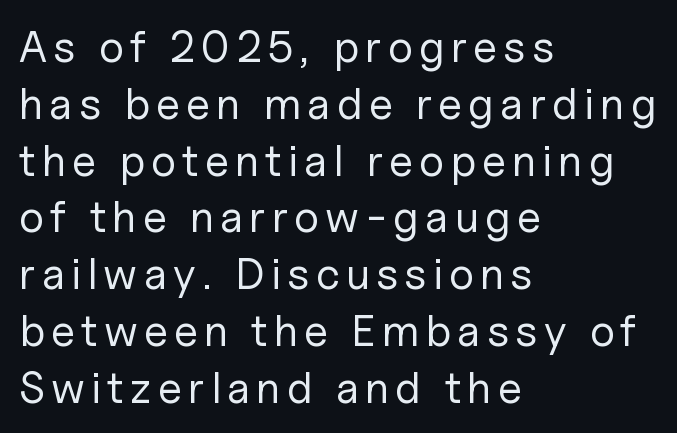
{"serif": "no", "italic": "no", "bold": "no", "weight": "regular", "width": "normal", "stroke_contrast": "low", "x_height": "medium", "monospaced": "no", "underline": "no", "align": "left", "line_spacing": "normal", "line_spacing_ratio": 1.29, "glyph_px": 44}
